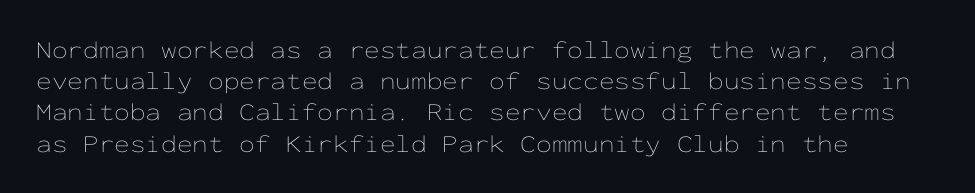
Spacing between characters is what you'd get straight out of the box. Ordinary non-slanted type is in use. The compositor pushed each line to the left boundary. Rows of type keep a routine distance in the vertical direction.
